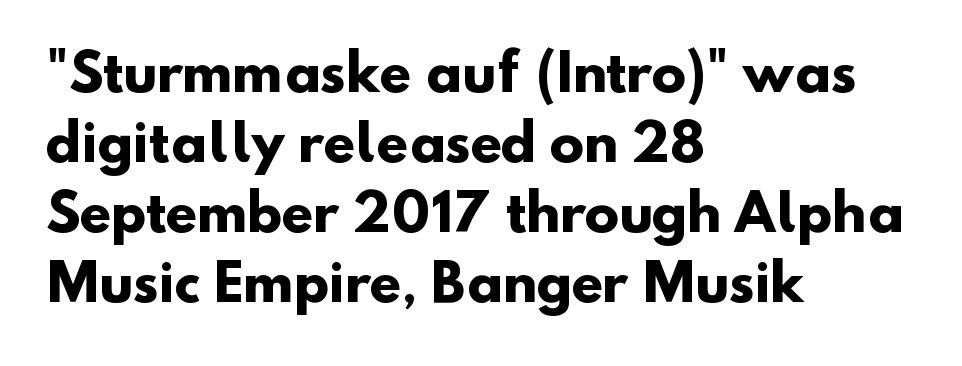
{"serif": "no", "bold": "yes", "weight": "heavy", "width": "normal", "stroke_contrast": "low", "x_height": "small", "monospaced": "no", "underline": "no", "align": "left", "line_spacing": "normal", "line_spacing_ratio": 1.37, "letter_spacing": "normal", "letter_spacing_em": 0.0, "glyph_px": 51}
